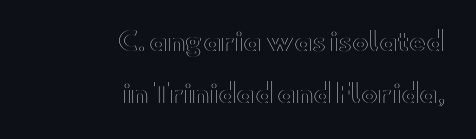
The image shows 25 px text type, upright; set right-aligned, loose line spacing (2.07x), normal letter spacing, not underlined.
